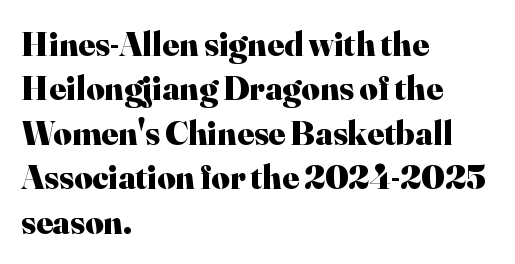
Q: Is the text bold? A: Yes.
Q: Is the text italic (slanted)? A: No, it is upright.
Q: Is the typeface a serif or a sans-serif typeface? A: Serif.
Q: Is the text underlined? A: No.
Q: How is the paragraph aligned? A: Left-aligned.
Q: Is the spacing between letters normal or unusually wide? A: Normal.
Q: Is the spacing between lines tight, normal or loose? A: Normal.
Q: Width (condensed, normal, or wide)? A: Normal.
Q: Stroke contrast? A: High.
Q: x-height? A: Small.
Q: Monospaced? A: No.
